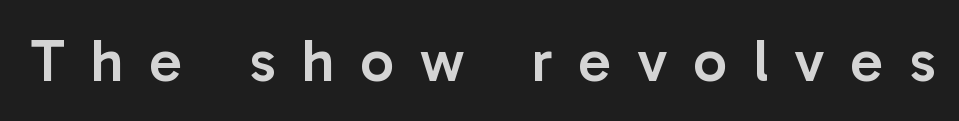
Q: Is the text bold? A: Semi-bold.
Q: Is the text italic (slanted)? A: No, it is upright.
Q: Is the typeface a serif or a sans-serif typeface? A: Sans-serif.
Q: Is the text underlined? A: No.
Q: Is the spacing between letters normal or unusually wide? A: Unusually wide.
Q: Width (condensed, normal, or wide)? A: Normal.
Q: Stroke contrast? A: Low.
Q: x-height? A: Medium.
Q: Monospaced? A: No.
